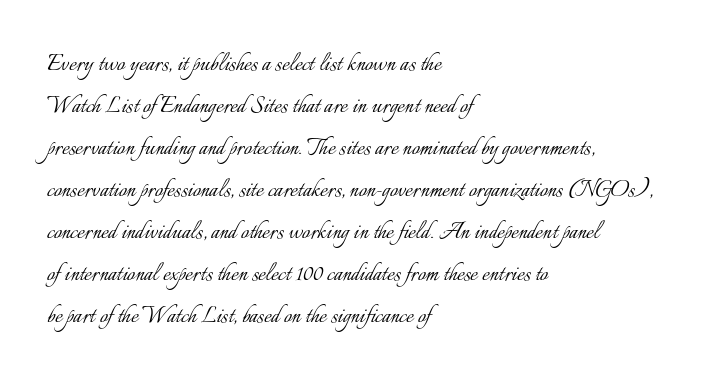
The image shows 28 px light type; set left-aligned, normal line spacing (1.5x), normal letter spacing, not underlined; low stroke contrast and a small x-height.
